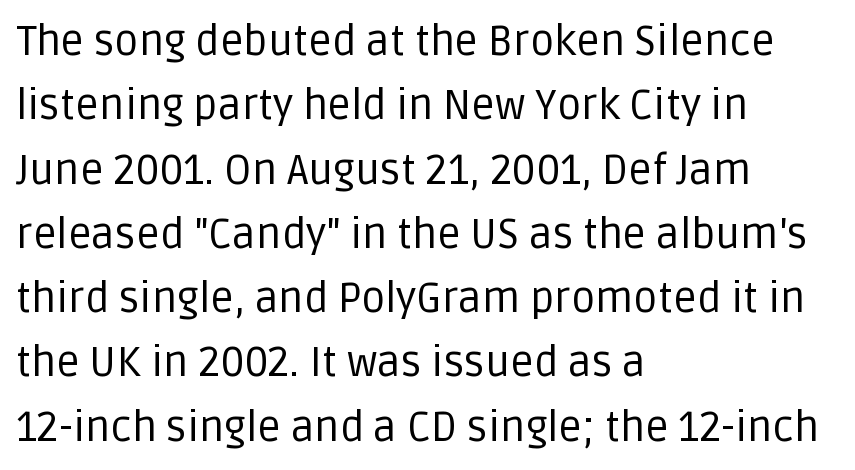
The image shows 42 px regular-weight sans-serif type, upright; set left-aligned, normal line spacing (1.53x), normal letter spacing, not underlined; low stroke contrast and a large x-height.
